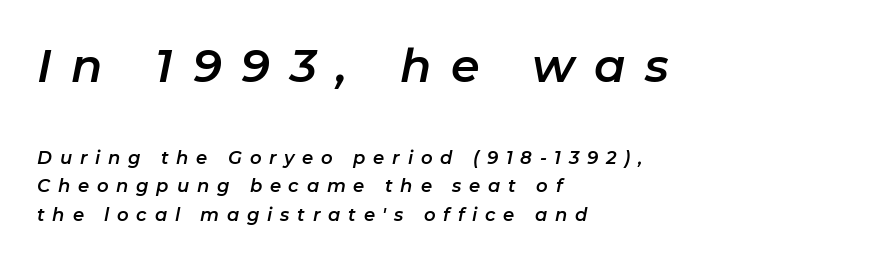
The lettering tilts uniformly, giving the passage an italic look. The letters advance in unequal steps, a hallmark of proportional type. Display-style spreading of the glyphs; the letterfit is very open. In this sample the first text group is rendered at the bigger scale.
